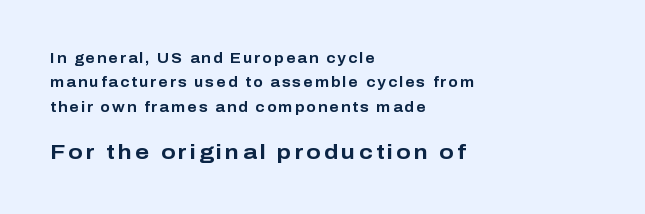
This layout puts the modest block above and the oversized block below. The glyphs have the mass of a bold cut. A roman cut, with each character standing at attention. The lines are quadded left. A bare baseline throughout the passage.
